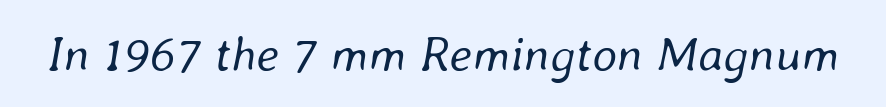
{"italic": "yes", "lean": "right", "slant_degrees": 8, "bold": "no", "weight": "regular", "width": "normal", "stroke_contrast": "low", "x_height": "medium", "monospaced": "no", "underline": "no", "letter_spacing": "normal", "letter_spacing_em": 0.0, "glyph_px": 49}
